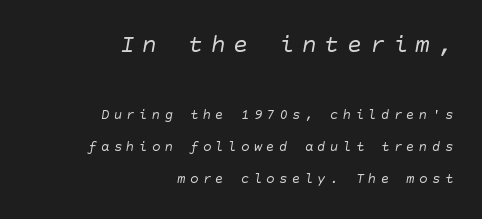
The horizontal fit of the characters is loose and conspicuously gappy. Descenders hang freely into open space. Whoever set this made the first block the dominant, larger element. Stroke thickness stays within the range of a standard reading face or lighter.
